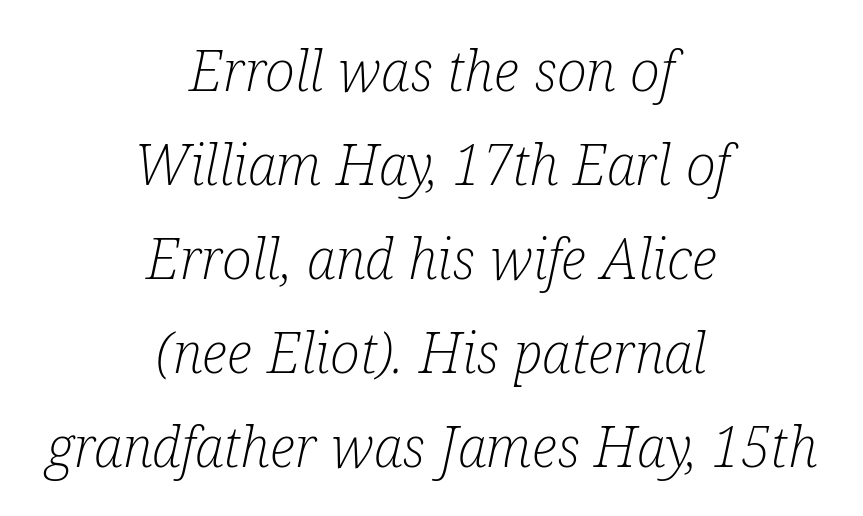
{"serif": "yes", "italic": "yes", "lean": "right", "slant_degrees": 12, "bold": "no", "weight": "light", "width": "condensed", "stroke_contrast": "low", "x_height": "medium", "monospaced": "no", "underline": "no", "align": "center", "line_spacing": "normal", "line_spacing_ratio": 1.68, "letter_spacing": "normal", "letter_spacing_em": 0.0, "glyph_px": 56}
